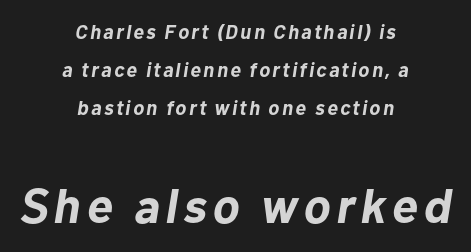
{"italic": "yes", "lean": "right", "slant_degrees": 10, "bold": "yes", "weight": "bold", "width": "normal", "stroke_contrast": "low", "x_height": "medium", "monospaced": "no", "underline": "no", "align": "center", "line_spacing_ratio": 1.89, "larger_block": "second", "size_ratio": 2.45, "glyph_px": 49}
